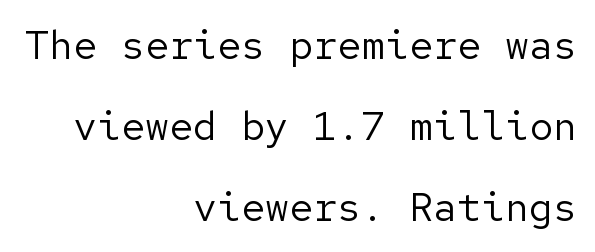
{"serif": "no", "italic": "no", "bold": "no", "weight": "regular", "width": "normal", "stroke_contrast": "low", "x_height": "medium", "underline": "no", "align": "right", "line_spacing": "loose", "line_spacing_ratio": 2.02, "letter_spacing": "normal", "letter_spacing_em": 0.0, "glyph_px": 40}
